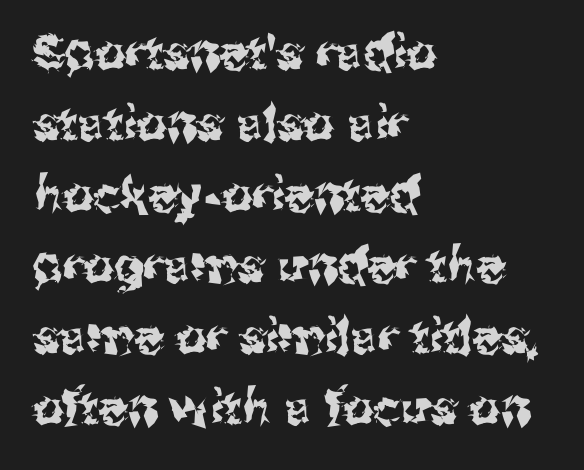
{"serif": "no", "italic": "no", "width": "normal", "stroke_contrast": "medium", "x_height": "medium", "monospaced": "no", "underline": "no", "align": "left", "line_spacing": "normal", "line_spacing_ratio": 1.48, "letter_spacing": "normal", "letter_spacing_em": 0.0, "glyph_px": 48}
